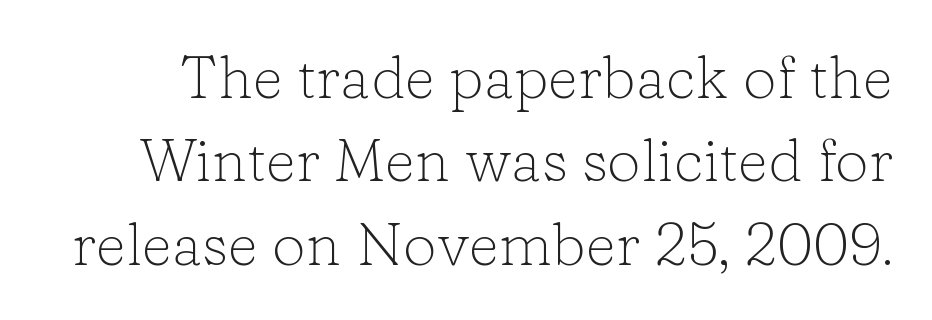
Q: Is the text bold? A: No.
Q: Is the text italic (slanted)? A: No, it is upright.
Q: Is the typeface a serif or a sans-serif typeface? A: Serif.
Q: Is the text underlined? A: No.
Q: Is the spacing between letters normal or unusually wide? A: Normal.
Q: Is the spacing between lines tight, normal or loose? A: Normal.
Q: Width (condensed, normal, or wide)? A: Normal.
Q: Stroke contrast? A: Low.
Q: x-height? A: Medium.
Q: Monospaced? A: No.
